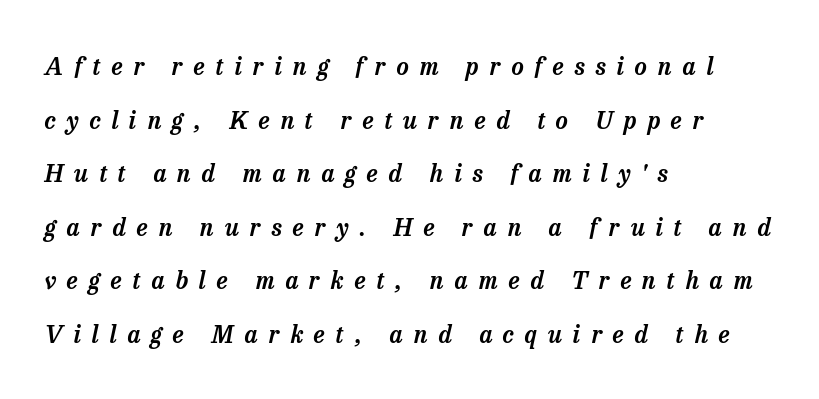
Q: Is the text italic (slanted)? A: Yes, it leans right by about 13 degrees.
Q: Is the text underlined? A: No.
Q: How is the paragraph aligned? A: Left-aligned.
Q: Is the spacing between letters normal or unusually wide? A: Unusually wide.
Q: Is the spacing between lines tight, normal or loose? A: Loose.
